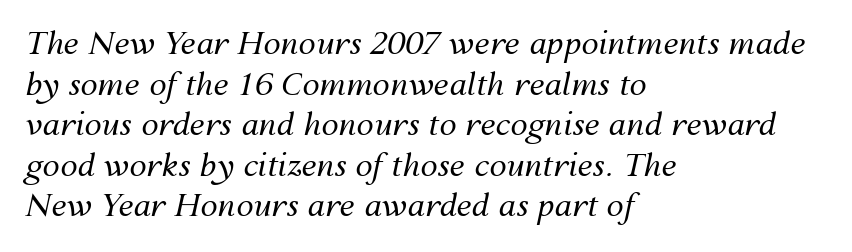
The image shows 31 px regular-weight type, italic (leaning right); set left-aligned, normal line spacing (1.31x), normal letter spacing, not underlined; medium stroke contrast and a medium x-height.
